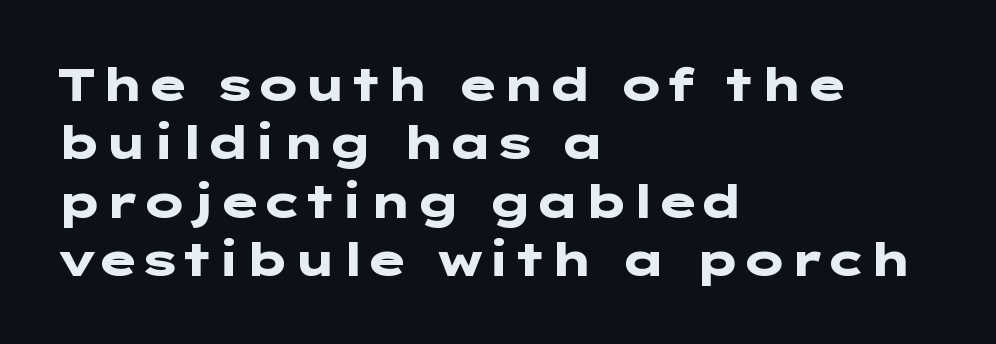
The image shows 46 px heavy, wide sans-serif type, upright; set left-aligned, normal line spacing (1.27x), normal letter spacing, not underlined; low stroke contrast and a medium x-height.
